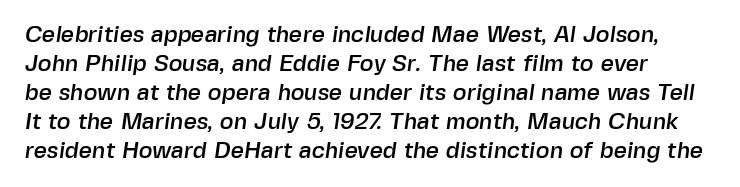
{"underline": "no", "line_spacing": "normal", "line_spacing_ratio": 1.26, "letter_spacing": "normal", "letter_spacing_em": 0.0, "glyph_px": 23}
